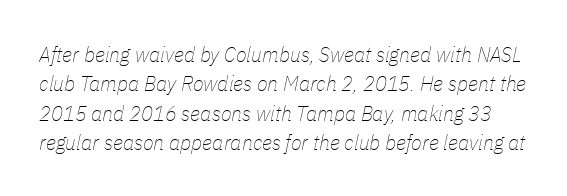
{"italic": "yes", "lean": "right", "slant_degrees": 11, "bold": "no", "underline": "no", "line_spacing": "normal", "line_spacing_ratio": 1.33, "letter_spacing": "normal", "letter_spacing_em": 0.0, "glyph_px": 22}
